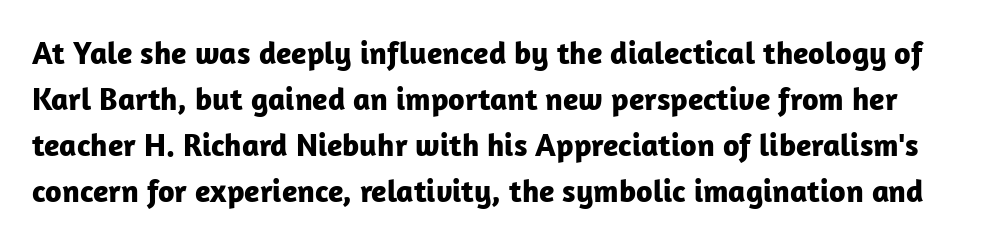
The image shows 32 px bold sans-serif type, upright; set normal line spacing (1.44x), normal letter spacing, not underlined; low stroke contrast and a medium x-height.
